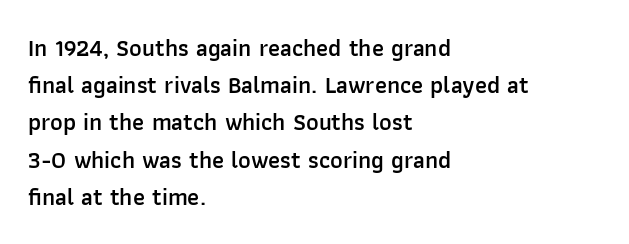
The image shows 24 px text type, upright; set left-aligned, normal line spacing (1.55x), normal letter spacing, not underlined.
